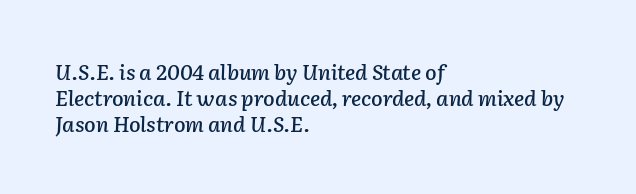
The image shows 21 px text type, italic (leaning right); set left-aligned, line spacing 1.23x, normal letter spacing, not underlined.
